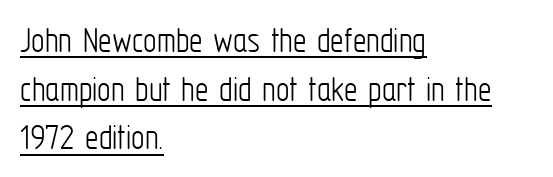
The image shows 38 px light, condensed sans-serif type, upright; set left-aligned, normal line spacing (1.28x), normal letter spacing, underlined; low stroke contrast and a medium x-height.
